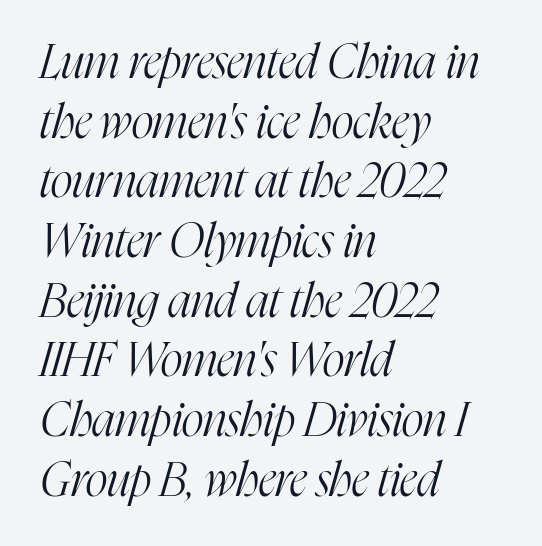
{"serif": "yes", "italic": "yes", "lean": "right", "slant_degrees": 16, "bold": "no", "weight": "light", "width": "condensed", "stroke_contrast": "high", "x_height": "medium", "monospaced": "no", "underline": "no", "align": "left", "line_spacing": "normal", "line_spacing_ratio": 1.27, "letter_spacing": "normal", "letter_spacing_em": 0.0, "glyph_px": 47}
